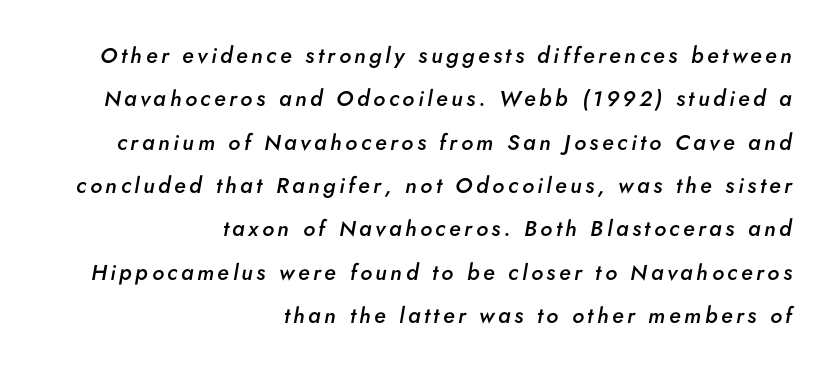
{"italic": "yes", "lean": "right", "slant_degrees": 5, "bold": "semi", "underline": "no", "align": "right", "line_spacing": "loose", "line_spacing_ratio": 1.97, "glyph_px": 22}
